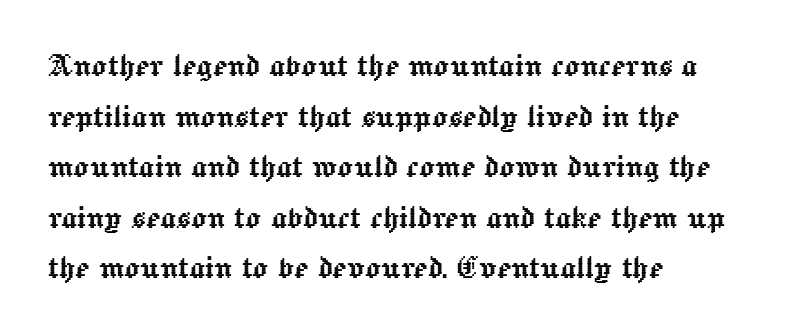
{"italic": "no", "width": "normal", "x_height": "medium", "monospaced": "no", "underline": "no", "align": "left", "line_spacing": "normal", "line_spacing_ratio": 1.33, "letter_spacing": "normal", "letter_spacing_em": 0.0, "glyph_px": 38}
